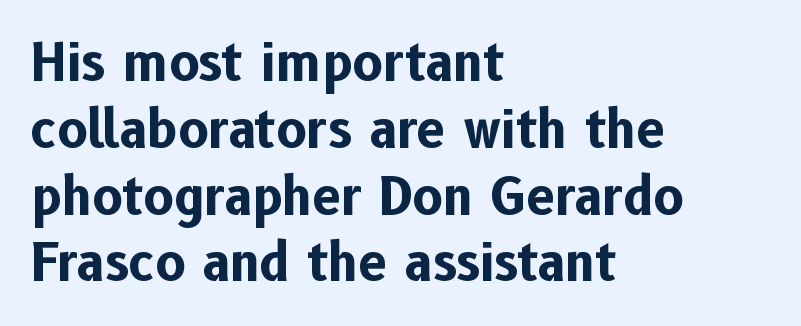
The passage shown is typeset with a sans-serif family. Note the varied advance widths — an 'i' is clearly narrower than an 'm'. One-word summary of the alignment: left. Nobody drew a line under any word here.
